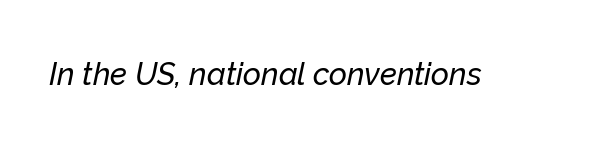
The face used here is proportionally spaced, like ordinary book or web type. The string is rendered with underlining switched off. Posture: slanted. The letters sit at their default tracking, neither squeezed nor spread.
